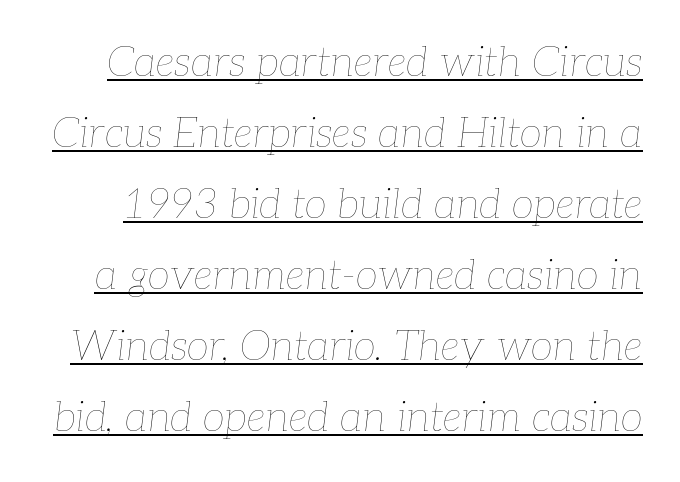
The image shows 41 px thin type, italic (leaning right); set line spacing 1.73x, normal letter spacing, underlined; low stroke contrast and a medium x-height.
